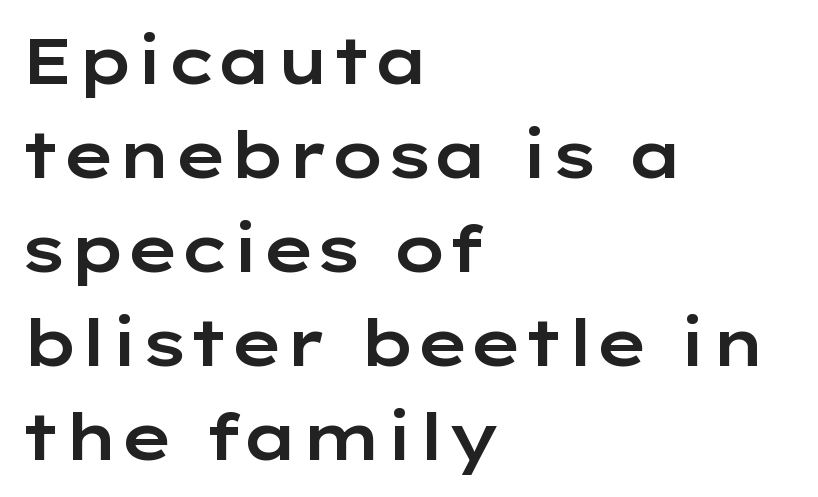
Q: Is the text italic (slanted)? A: No, it is upright.
Q: Is the typeface a serif or a sans-serif typeface? A: Sans-serif.
Q: Is the text underlined? A: No.
Q: How is the paragraph aligned? A: Left-aligned.
Q: Is the spacing between letters normal or unusually wide? A: Normal.
Q: Is the spacing between lines tight, normal or loose? A: Normal.
Q: Width (condensed, normal, or wide)? A: Wide.
Q: Stroke contrast? A: Low.
Q: x-height? A: Medium.
Q: Monospaced? A: No.
